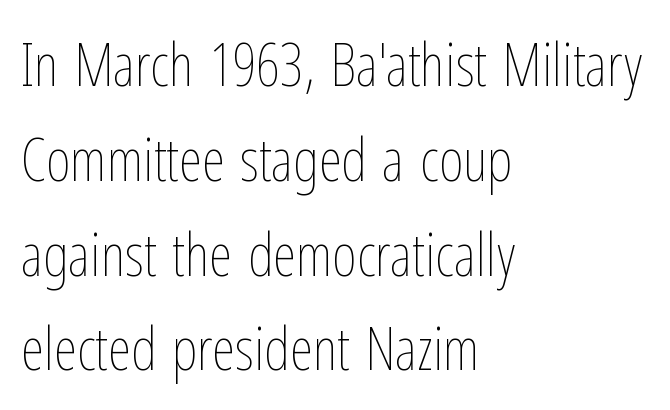
Compared with typical body copy, the letter spacing here is the same. Counters stay open thanks to moderate or lighter strokes. Lines of text with bare space underneath. Summary of vertical rhythm: regular, with standard interline spacing.
